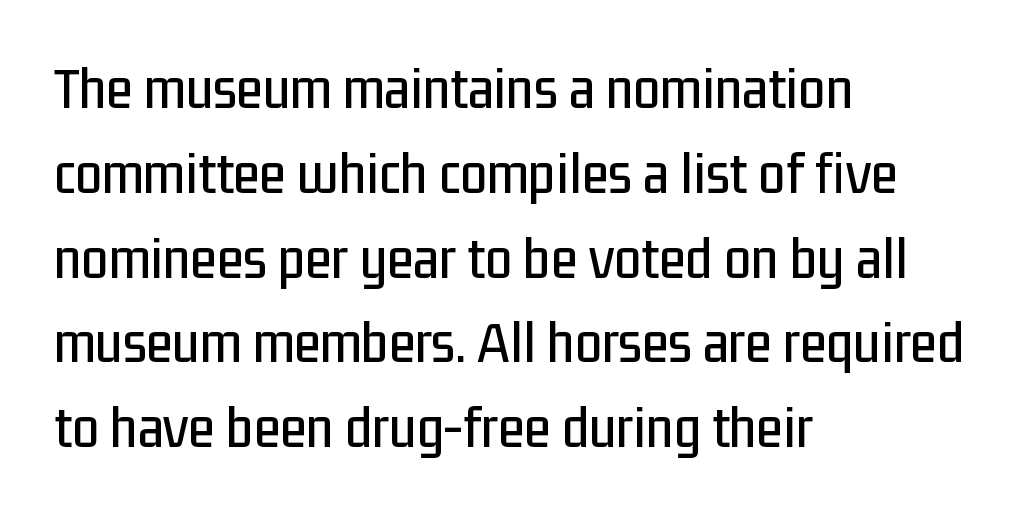
The rendering uses natural spacing where letterforms have individual widths. The axis of the letterforms is exactly vertical. Compared with a centered layout, this one pins lines to the left instead. The characters display no serif detailing; their extremities are plain. A clean baseline with only descenders dipping below it.
